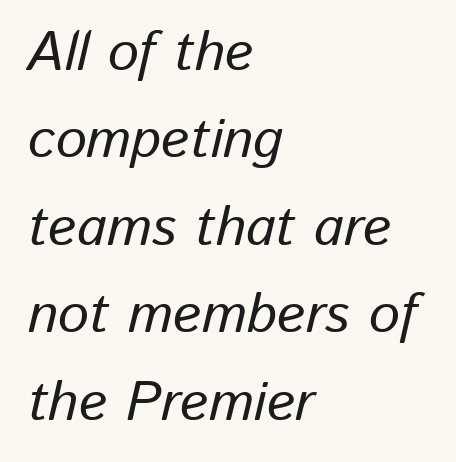
Q: Is the text italic (slanted)? A: Yes, it leans right by about 13 degrees.
Q: Is the text underlined? A: No.
Q: How is the paragraph aligned? A: Left-aligned.
Q: Is the spacing between letters normal or unusually wide? A: Normal.
Q: Is the spacing between lines tight, normal or loose? A: Normal.
Q: Width (condensed, normal, or wide)? A: Normal.
Q: Stroke contrast? A: Low.
Q: x-height? A: Medium.
Q: Monospaced? A: No.
